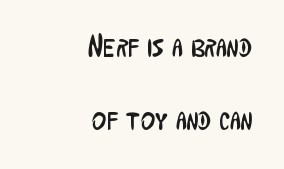
{"serif": "no", "italic": "no", "bold": "no", "weight": "regular", "width": "condensed", "stroke_contrast": "low", "x_height": "medium", "monospaced": "no", "underline": "no", "align": "right", "line_spacing": "loose", "line_spacing_ratio": 2.35, "letter_spacing": "normal", "letter_spacing_em": 0.0, "glyph_px": 31}
